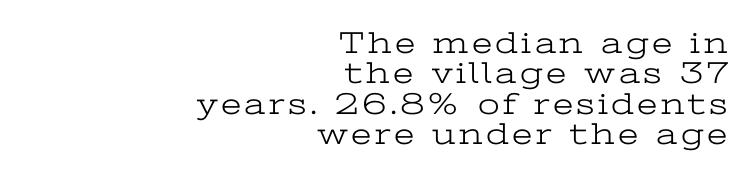
This is not heavy type; no bold has been used. Compared with a flush-left layout, this one pins lines to the opposite, right side. Descender tails drop into unmarked territory. You could not count columns in this text — the font is proportionally spaced.
